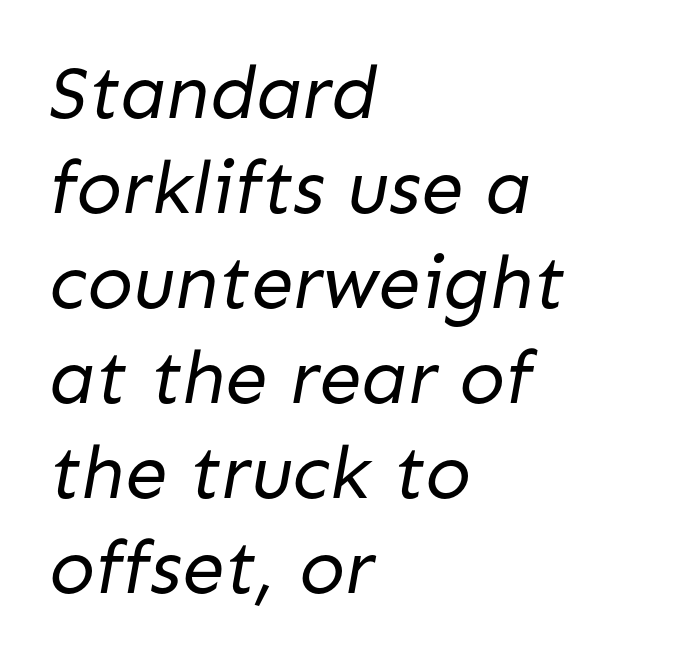
The image shows 76 px regular-weight sans-serif type; set left-aligned, normal line spacing (1.25x), normal letter spacing, not underlined; low stroke contrast and a medium x-height.
